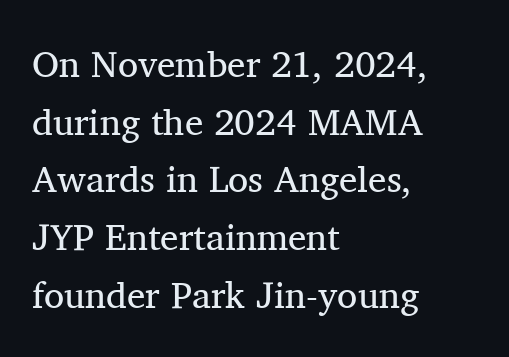
Q: Is the text bold? A: No.
Q: Is the text italic (slanted)? A: No, it is upright.
Q: Is the typeface a serif or a sans-serif typeface? A: Serif.
Q: Is the text underlined? A: No.
Q: How is the paragraph aligned? A: Left-aligned.
Q: Is the spacing between letters normal or unusually wide? A: Normal.
Q: Is the spacing between lines tight, normal or loose? A: Normal.
Q: Width (condensed, normal, or wide)? A: Normal.
Q: Stroke contrast? A: Medium.
Q: x-height? A: Medium.
Q: Monospaced? A: No.
